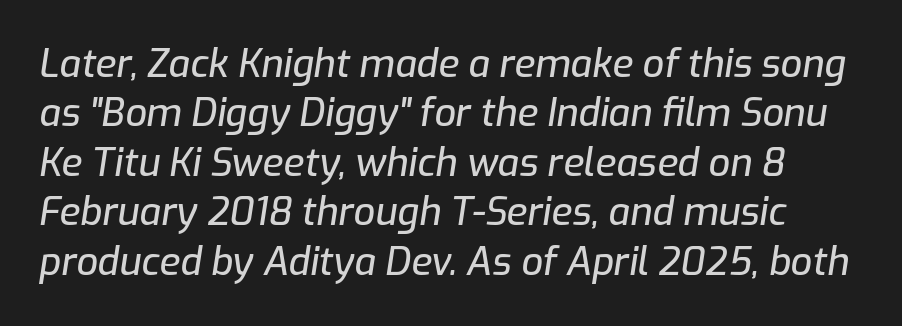
{"italic": "yes", "lean": "right", "slant_degrees": 9, "width": "normal", "stroke_contrast": "low", "x_height": "medium", "monospaced": "no", "underline": "no", "line_spacing": "normal", "line_spacing_ratio": 1.3, "letter_spacing": "normal", "letter_spacing_em": 0.0, "glyph_px": 38}
